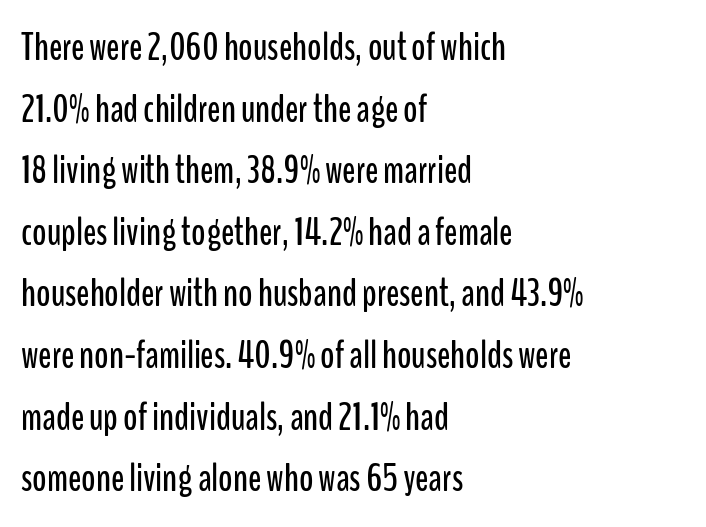
{"serif": "no", "italic": "no", "width": "condensed", "stroke_contrast": "low", "x_height": "medium", "monospaced": "no", "underline": "no", "align": "left", "line_spacing": "normal", "line_spacing_ratio": 1.58, "letter_spacing": "normal", "letter_spacing_em": 0.0, "glyph_px": 39}
